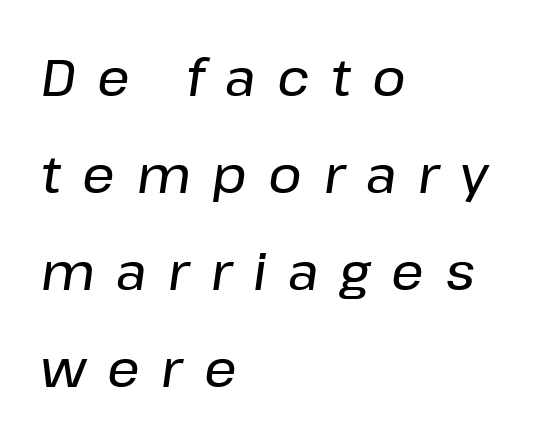
{"italic": "yes", "lean": "right", "slant_degrees": 8, "width": "normal", "stroke_contrast": "low", "x_height": "medium", "monospaced": "no", "underline": "no", "align": "left", "line_spacing": "loose", "line_spacing_ratio": 1.9, "letter_spacing": "wide", "letter_spacing_em": 0.42, "glyph_px": 51}
